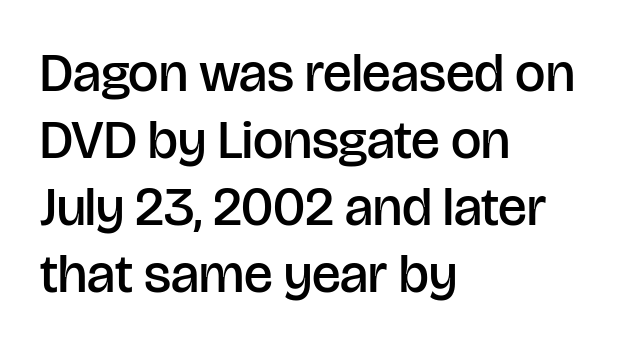
A roman cut, with each character standing at attention. Does the weight exceed regular? Yes, but only to semibold. Descenders hang freely into open space. A classic flush-left, rag-right setting is used for this passage. Look at the tracking — it's just the regular setting, nothing added. Note the varied advance widths — an 'i' is clearly narrower than an 'm'.
